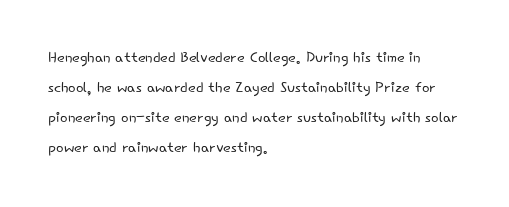
Q: Is the text bold? A: No.
Q: Is the text italic (slanted)? A: No, it is upright.
Q: Is the text underlined? A: No.
Q: How is the paragraph aligned? A: Left-aligned.
Q: Is the spacing between letters normal or unusually wide? A: Normal.
Q: Is the spacing between lines tight, normal or loose? A: Normal.
